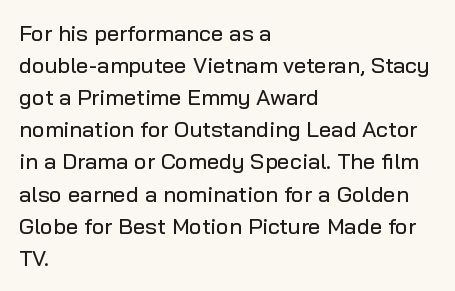
These lines were composed using upright roman letters. If you drew a ruler down the left edge, every line would touch it. In terms of leading, this rendering sits right in the middle. These lines keep a tight, regular rhythm from letter to letter. The glyphs are unaccompanied by any horizontal stroke below them.
